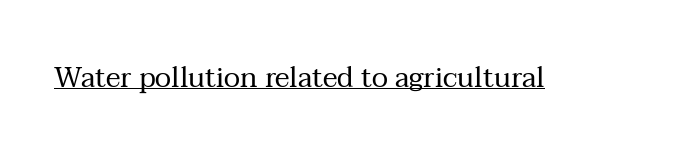
{"serif": "yes", "italic": "no", "bold": "no", "weight": "regular", "width": "normal", "stroke_contrast": "medium", "x_height": "medium", "monospaced": "no", "underline": "yes", "letter_spacing": "normal", "letter_spacing_em": 0.0, "glyph_px": 28}
